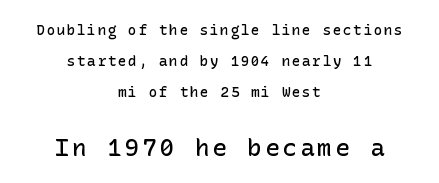
{"italic": "no", "bold": "semi", "underline": "no", "align": "center", "line_spacing": "loose", "line_spacing_ratio": 2.2, "larger_block": "second", "size_ratio": 1.71, "glyph_px": 24}
